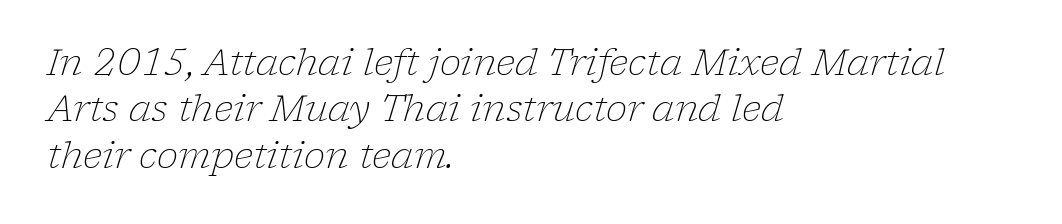
The image shows 36 px light serif type, italic (leaning right); set left-aligned, normal line spacing (1.29x), normal letter spacing, not underlined; low stroke contrast and a medium x-height.
